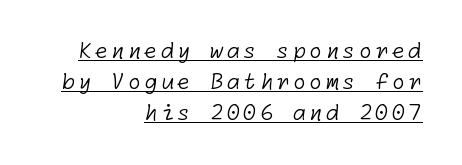
Q: Is the text bold? A: No.
Q: Is the text underlined? A: Yes.
Q: How is the paragraph aligned? A: Right-aligned.
Q: Is the spacing between lines tight, normal or loose? A: Normal.
